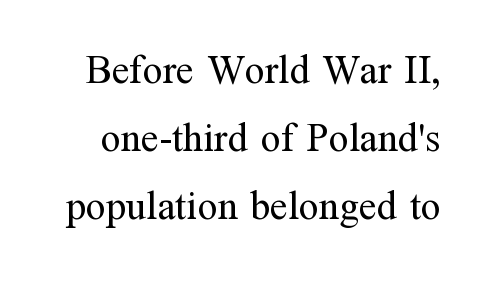
Q: Is the text bold? A: No.
Q: Is the text italic (slanted)? A: No, it is upright.
Q: Is the typeface a serif or a sans-serif typeface? A: Serif.
Q: Is the text underlined? A: No.
Q: Is the spacing between letters normal or unusually wide? A: Normal.
Q: Is the spacing between lines tight, normal or loose? A: Normal.
Q: Width (condensed, normal, or wide)? A: Normal.
Q: Stroke contrast? A: Medium.
Q: x-height? A: Medium.
Q: Monospaced? A: No.
